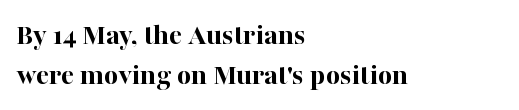
{"serif": "yes", "italic": "no", "bold": "yes", "weight": "bold", "width": "normal", "stroke_contrast": "high", "x_height": "medium", "monospaced": "no", "underline": "no", "align": "left", "line_spacing": "normal", "line_spacing_ratio": 1.28, "letter_spacing": "normal", "letter_spacing_em": 0.0, "glyph_px": 31}
